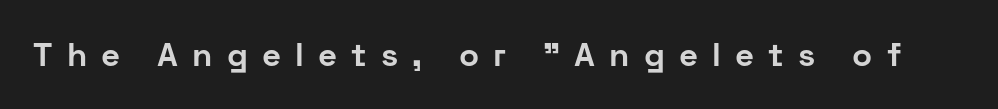
Q: Is the text bold? A: Yes.
Q: Is the text italic (slanted)? A: No, it is upright.
Q: Is the typeface a serif or a sans-serif typeface? A: Sans-serif.
Q: Is the text underlined? A: No.
Q: Is the spacing between letters normal or unusually wide? A: Unusually wide.
Q: Width (condensed, normal, or wide)? A: Normal.
Q: Stroke contrast? A: Low.
Q: x-height? A: Medium.
Q: Monospaced? A: No.
